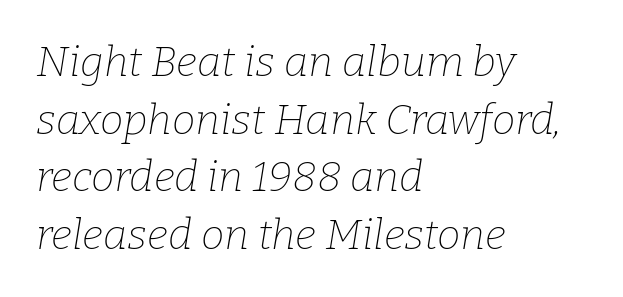
The image shows 42 px thin serif type, italic (leaning right); set left-aligned, normal line spacing (1.37x), normal letter spacing, not underlined; low stroke contrast and a medium x-height.
